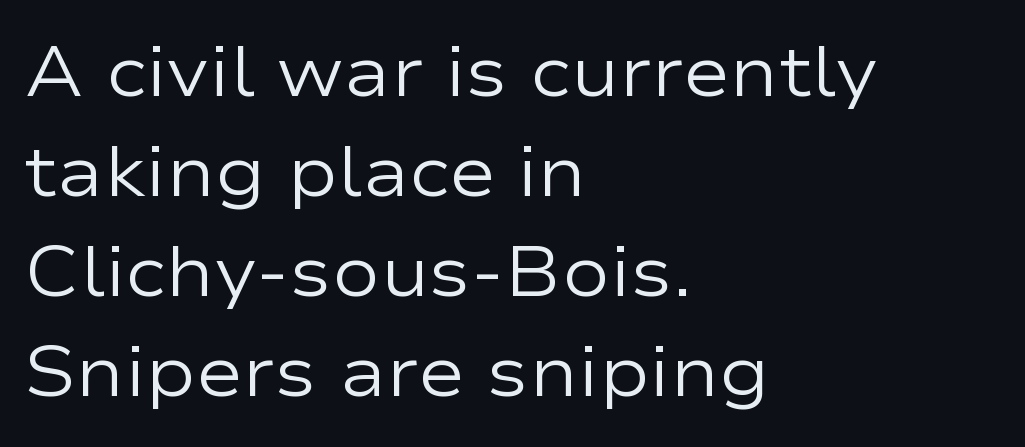
Varying glyph widths throughout — classic text-font behaviour. The designer went with a sans here, leaving each stem footless. These lines stack with their left ends in a neat column. Underline: absent. No heavy texture on the line: the type isn't bold. The rows are spaced the way most documents space them.
